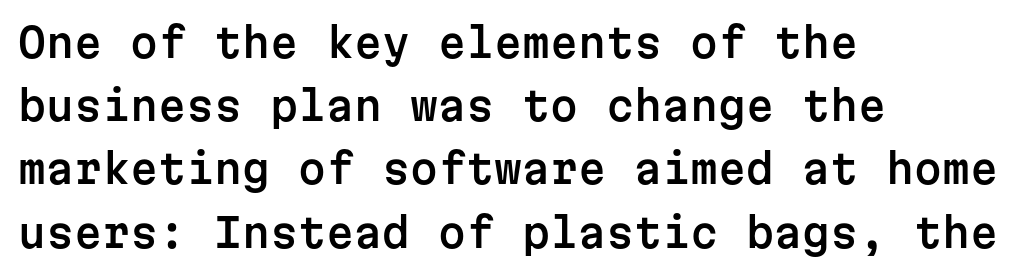
Honestly, the row spacing looks completely unremarkable. Every stem runs plumb, perpendicular to the baseline. Do the characters align in a grid? Yes, the font is monospaced. Font category for this specimen: sans-serif. The ragged edge is on the right, which tells us the setting is flush left. Inter-character spacing is left at the font's built-in metrics.
